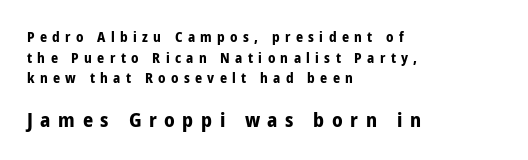
{"italic": "no", "bold": "yes", "underline": "no", "align": "left", "line_spacing": "normal", "line_spacing_ratio": 1.47, "letter_spacing": "wide", "letter_spacing_em": 0.38, "larger_block": "second", "size_ratio": 1.43, "glyph_px": 20}
